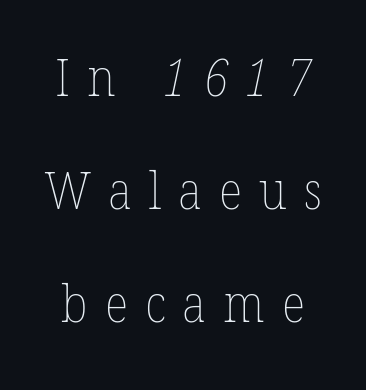
Tracking here is generous; glyphs stand well apart from one another. Letters have the restrained weight of plain body copy at most. The face used here is proportionally spaced, like ordinary book or web type. Leading is clearly above the norm, producing a sparse column.
